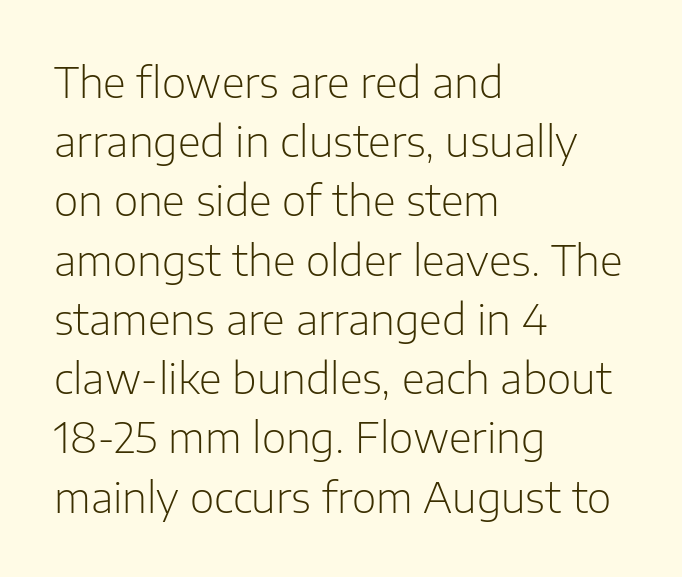
{"serif": "no", "italic": "no", "bold": "no", "weight": "light", "width": "normal", "stroke_contrast": "low", "x_height": "medium", "monospaced": "no", "underline": "no", "align": "left", "line_spacing": "normal", "line_spacing_ratio": 1.41, "letter_spacing": "normal", "letter_spacing_em": 0.0, "glyph_px": 42}
